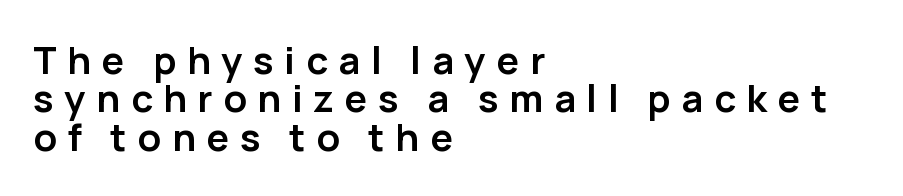
The image shows 38 px semibold sans-serif type, upright; set left-aligned, tight line spacing (1.01x), unusually wide letter spacing (+0.28 em), not underlined; low stroke contrast and a medium x-height.
